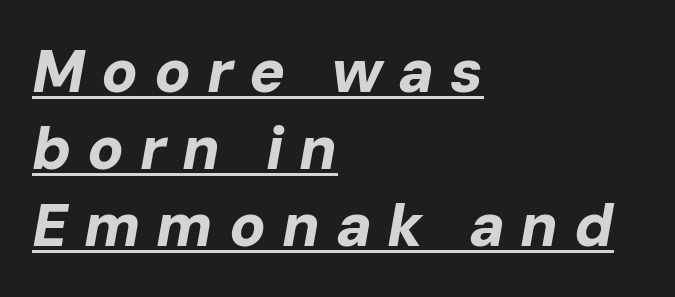
{"italic": "yes", "lean": "right", "slant_degrees": 10, "bold": "yes", "weight": "bold", "width": "normal", "stroke_contrast": "low", "x_height": "medium", "monospaced": "no", "underline": "yes", "align": "left", "line_spacing": "normal", "line_spacing_ratio": 1.28, "letter_spacing": "wide", "letter_spacing_em": 0.26, "glyph_px": 60}
